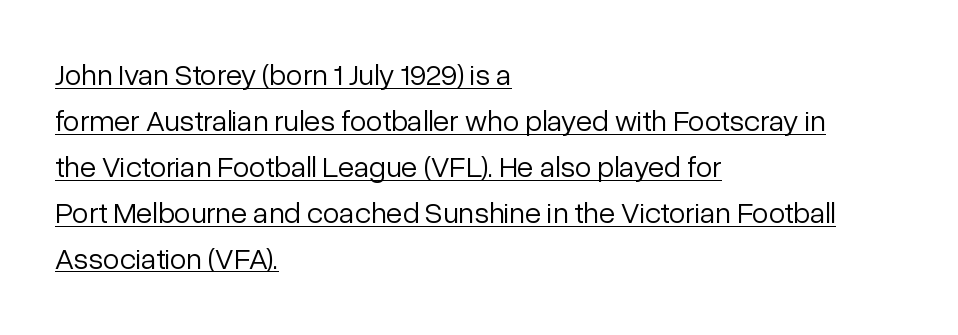
The image shows 30 px light sans-serif type, upright; set left-aligned, normal line spacing (1.53x), normal letter spacing, underlined; low stroke contrast and a medium x-height.
